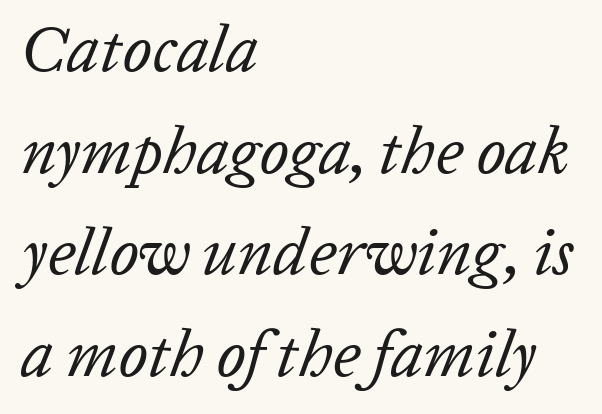
No letter is thick-stroked: the sample isn't bold. Summary of vertical rhythm: regular, with standard interline spacing. Does the copy run flush right? No — it runs flush left. The rendering applies a slant to the glyphs. Anything drawn beneath the words? Only blank space. Tracking value appears to be zero — textbook default spacing.
